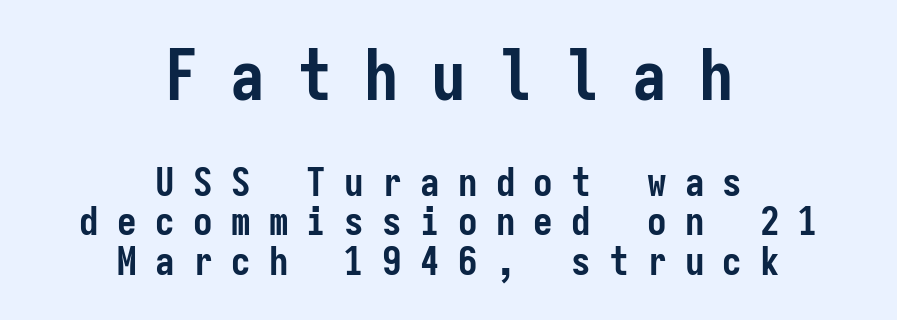
The image shows 69 px semibold, condensed sans-serif type, upright, monospaced; set centered, tight line spacing (1.01x), unusually wide letter spacing (+0.47 em), not underlined; the first (top) block is 1.77x larger; low stroke contrast and a medium x-height.
